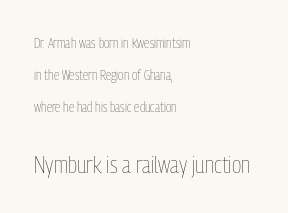
{"italic": "no", "bold": "no", "underline": "no", "align": "left", "line_spacing": "loose", "line_spacing_ratio": 2.27, "letter_spacing": "normal", "letter_spacing_em": 0.0, "larger_block": "second", "size_ratio": 1.71, "glyph_px": 24}
